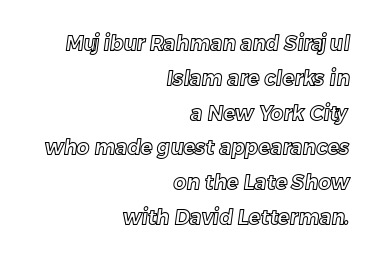
Q: Is the text underlined? A: No.
Q: How is the paragraph aligned? A: Right-aligned.
Q: Is the spacing between letters normal or unusually wide? A: Normal.
